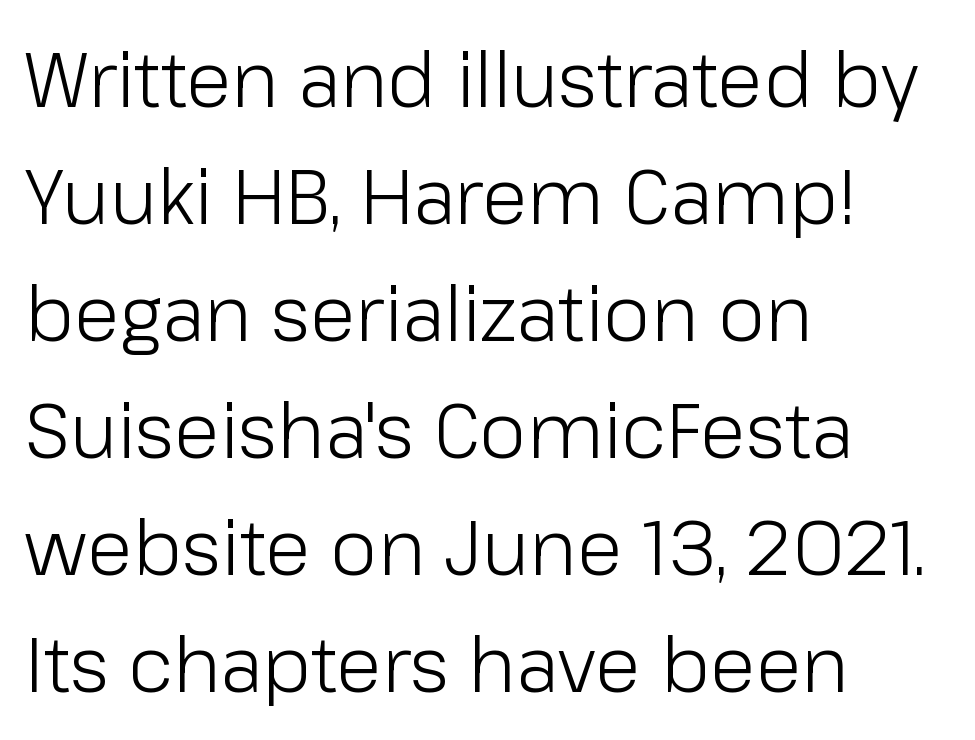
Q: Is the text bold? A: No.
Q: Is the text italic (slanted)? A: No, it is upright.
Q: Is the typeface a serif or a sans-serif typeface? A: Sans-serif.
Q: Is the text underlined? A: No.
Q: How is the paragraph aligned? A: Left-aligned.
Q: Is the spacing between letters normal or unusually wide? A: Normal.
Q: Is the spacing between lines tight, normal or loose? A: Normal.
Q: Width (condensed, normal, or wide)? A: Normal.
Q: Stroke contrast? A: Low.
Q: x-height? A: Medium.
Q: Monospaced? A: No.
